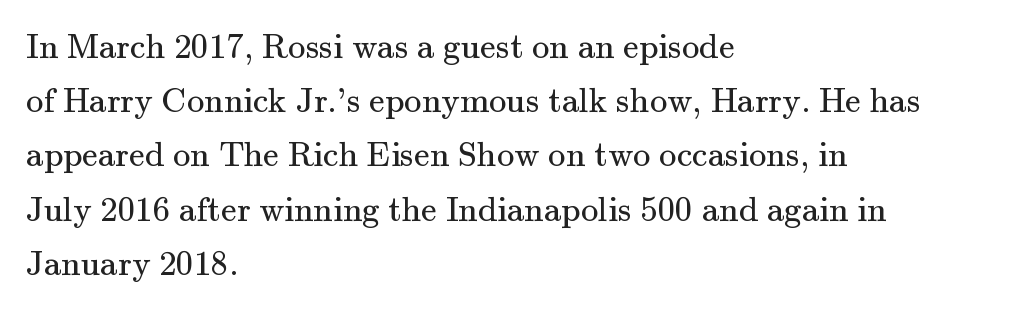
Q: Is the text bold? A: No.
Q: Is the text italic (slanted)? A: No, it is upright.
Q: Is the typeface a serif or a sans-serif typeface? A: Serif.
Q: Is the text underlined? A: No.
Q: How is the paragraph aligned? A: Left-aligned.
Q: Is the spacing between letters normal or unusually wide? A: Normal.
Q: Is the spacing between lines tight, normal or loose? A: Normal.
Q: Width (condensed, normal, or wide)? A: Normal.
Q: Stroke contrast? A: Medium.
Q: x-height? A: Small.
Q: Monospaced? A: No.
